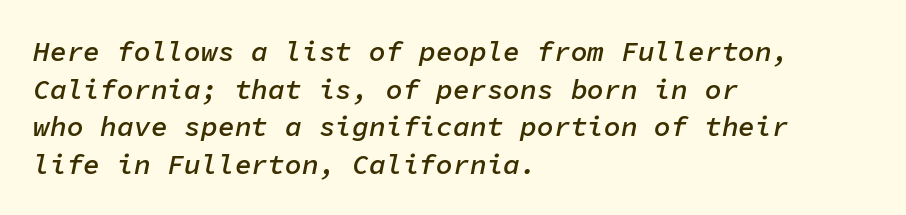
Q: Is the text bold? A: Semi-bold.
Q: Is the text italic (slanted)? A: Yes, it leans right by about 11 degrees.
Q: Is the text underlined? A: No.
Q: How is the paragraph aligned? A: Left-aligned.
Q: Is the spacing between letters normal or unusually wide? A: Normal.
Q: Is the spacing between lines tight, normal or loose? A: Normal.
Q: Width (condensed, normal, or wide)? A: Normal.
Q: Stroke contrast? A: Low.
Q: x-height? A: Medium.
Q: Monospaced? A: Yes.
